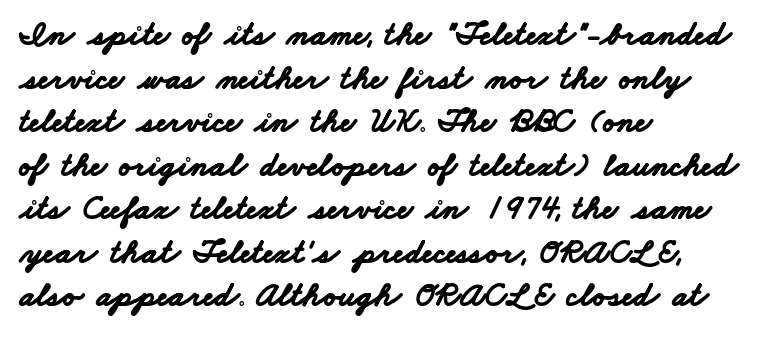
The image shows 34 px bold, wide sans-serif type; set left-aligned, normal line spacing (1.28x), normal letter spacing, not underlined; low stroke contrast and a small x-height.
